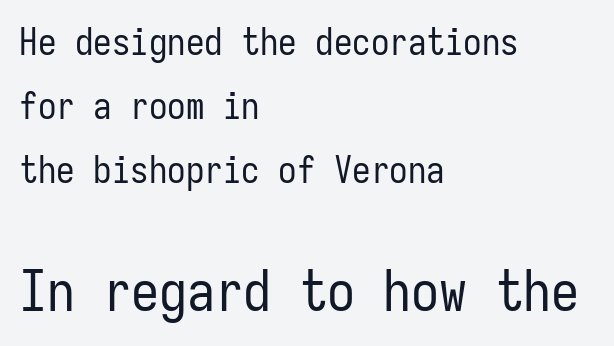
All the whitespace from short lines collects on the right. Monospaced: the letters line up in strict vertical columns. The letters in the lower block stand taller than those in the block above. Each letter's strokes conclude bluntly, with no projecting serifs. This rendering leaves character spacing at its baseline value. The font sits on the lighter half of the weight spectrum, regular included.
